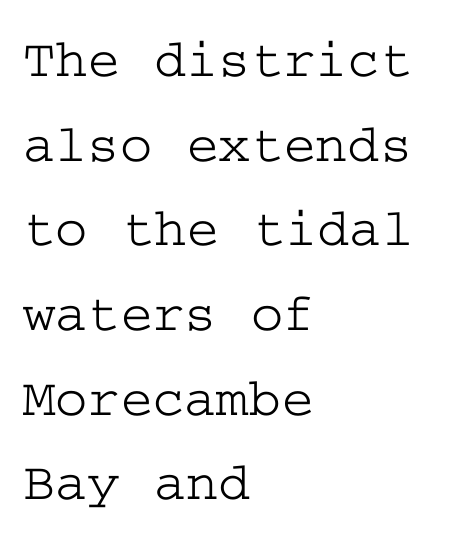
{"serif": "yes", "italic": "no", "width": "wide", "stroke_contrast": "low", "x_height": "medium", "underline": "no", "align": "left", "line_spacing": "normal", "line_spacing_ratio": 1.54, "letter_spacing": "normal", "letter_spacing_em": 0.0, "glyph_px": 55}
